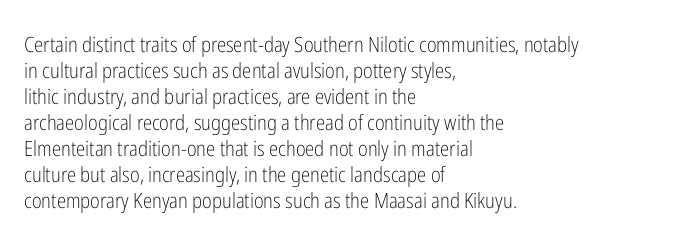
Q: Is the text bold? A: No.
Q: Is the text italic (slanted)? A: No, it is upright.
Q: Is the text underlined? A: No.
Q: How is the paragraph aligned? A: Left-aligned.
Q: Is the spacing between letters normal or unusually wide? A: Normal.
